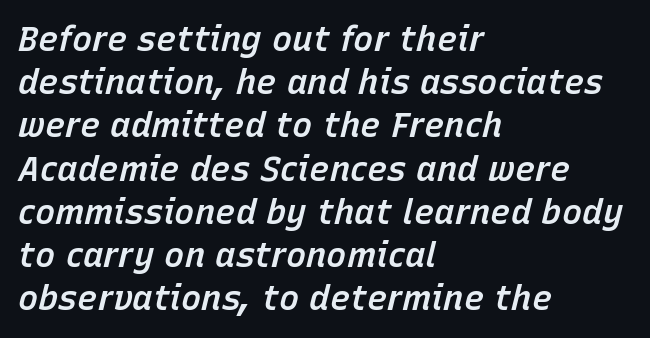
Q: Is the text bold? A: Semi-bold.
Q: Is the text italic (slanted)? A: Yes, it leans right by about 15 degrees.
Q: Is the text underlined? A: No.
Q: How is the paragraph aligned? A: Left-aligned.
Q: Is the spacing between letters normal or unusually wide? A: Normal.
Q: Is the spacing between lines tight, normal or loose? A: Normal.
Q: Width (condensed, normal, or wide)? A: Normal.
Q: Stroke contrast? A: Low.
Q: x-height? A: Medium.
Q: Monospaced? A: No.
